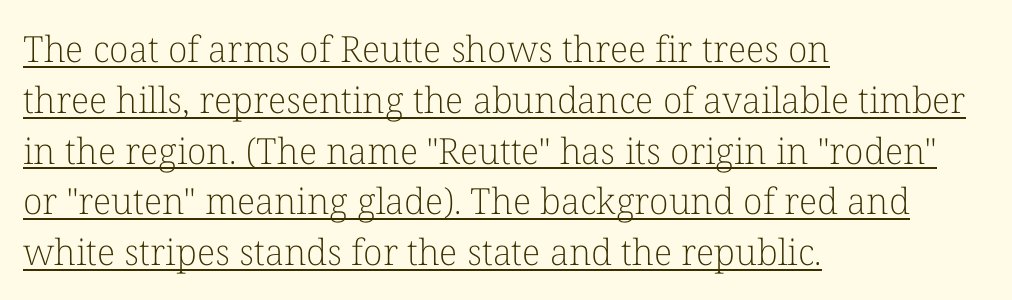
The lettering is marked with a stroke running underneath it. The characters are drawn with everyday or finer stroke widths. Students, observe: this is what conventionally led text looks like. Do the characters align in a grid? No, the font is proportional. Each letter's strokes conclude with small projecting serifs. How are the letters spaced? Ordinarily, with no added tracking.
